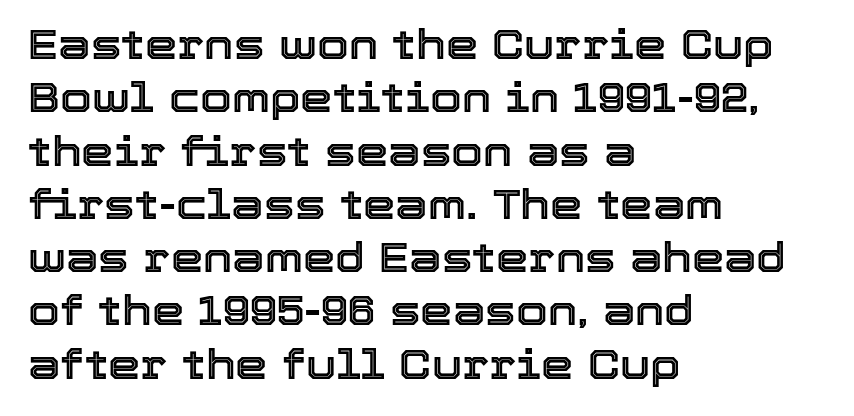
{"italic": "no", "width": "normal", "x_height": "medium", "monospaced": "no", "underline": "no", "align": "left", "line_spacing": "normal", "line_spacing_ratio": 1.3, "letter_spacing": "normal", "letter_spacing_em": 0.0, "glyph_px": 41}
